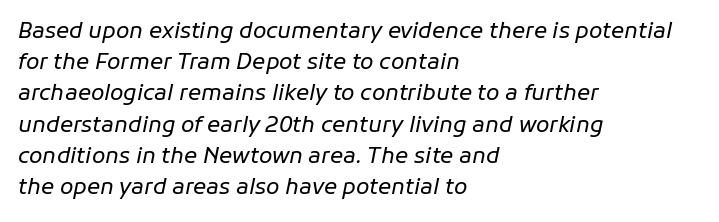
Teacher's note: observe the even left margin — that is flush-left alignment. The specimen omits any rule beneath the text block's lines. The face used here has a pronounced slope to its letters. No letter is thick-stroked: the sample isn't bold. Glyph-to-glyph distance matches everyday printed text. Horizontal bands of white between lines are of average thickness.
